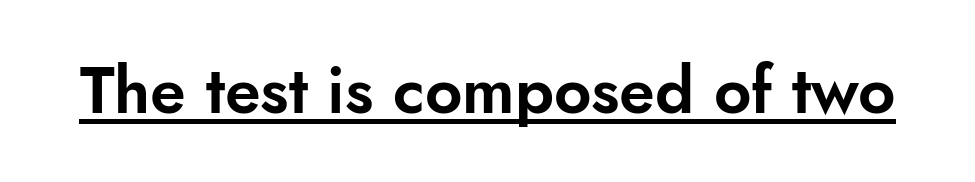
The image shows 65 px sans-serif type, upright; set normal letter spacing, underlined; low stroke contrast and a small x-height.
